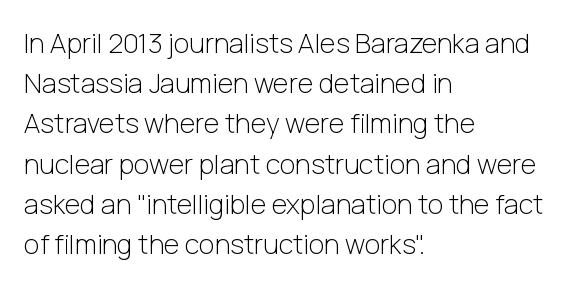
The image shows 27 px text type, upright; set left-aligned, normal line spacing (1.49x), normal letter spacing, not underlined.
